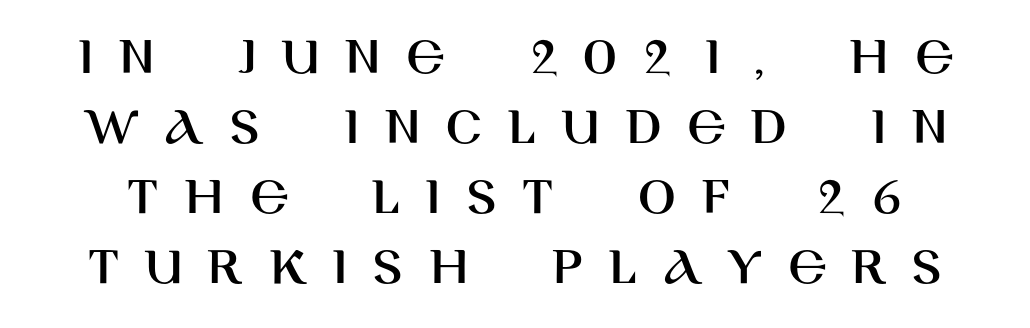
{"serif": "no", "italic": "no", "width": "normal", "stroke_contrast": "high", "x_height": "large", "monospaced": "no", "underline": "no", "line_spacing": "normal", "line_spacing_ratio": 1.25, "letter_spacing": "wide", "letter_spacing_em": 0.45, "glyph_px": 56}
